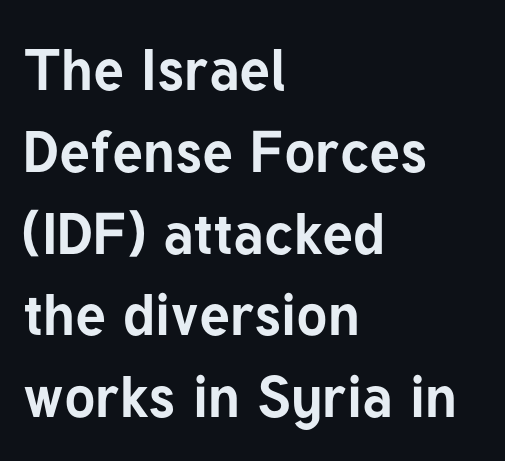
{"serif": "no", "italic": "no", "bold": "yes", "weight": "bold", "width": "normal", "stroke_contrast": "low", "x_height": "medium", "monospaced": "no", "underline": "no", "align": "left", "line_spacing": "normal", "line_spacing_ratio": 1.41, "letter_spacing": "normal", "letter_spacing_em": 0.0, "glyph_px": 58}
